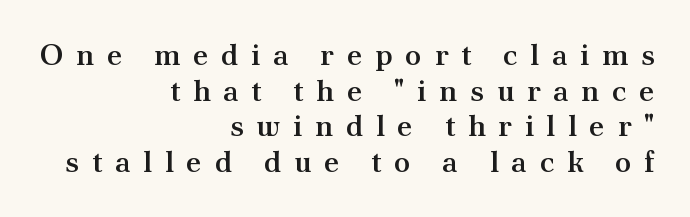
Q: Is the text bold? A: Semi-bold.
Q: Is the text italic (slanted)? A: No, it is upright.
Q: Is the typeface a serif or a sans-serif typeface? A: Serif.
Q: Is the text underlined? A: No.
Q: How is the paragraph aligned? A: Right-aligned.
Q: Is the spacing between letters normal or unusually wide? A: Unusually wide.
Q: Width (condensed, normal, or wide)? A: Normal.
Q: Stroke contrast? A: Medium.
Q: x-height? A: Small.
Q: Monospaced? A: No.
